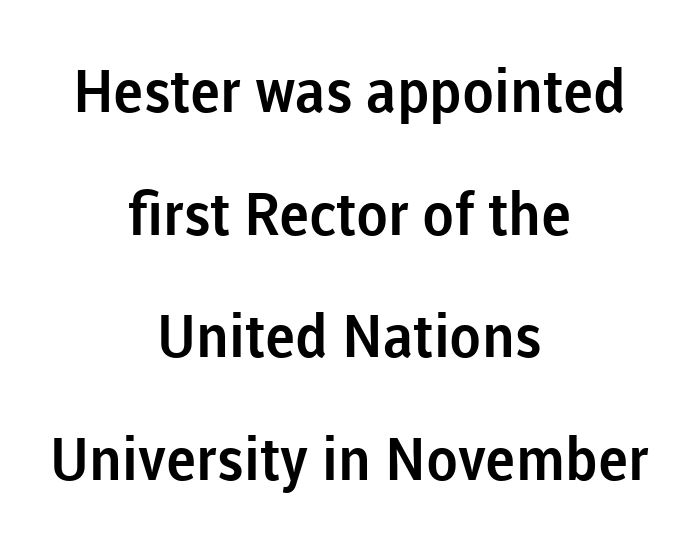
The image shows 59 px sans-serif type, upright; set centered, loose line spacing (2.08x), normal letter spacing, not underlined; low stroke contrast and a medium x-height.
